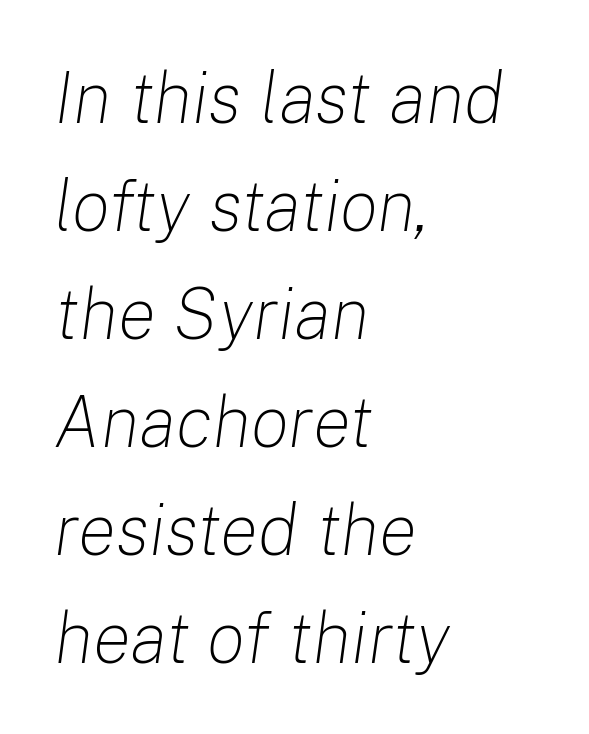
Q: Is the text bold? A: No.
Q: Is the text italic (slanted)? A: Yes, it leans right by about 8 degrees.
Q: Is the text underlined? A: No.
Q: How is the paragraph aligned? A: Left-aligned.
Q: Is the spacing between letters normal or unusually wide? A: Normal.
Q: Is the spacing between lines tight, normal or loose? A: Normal.
Q: Width (condensed, normal, or wide)? A: Normal.
Q: Stroke contrast? A: Low.
Q: x-height? A: Medium.
Q: Monospaced? A: No.
